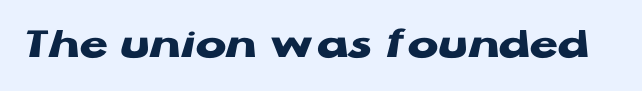
Q: Is the text bold? A: Yes.
Q: Is the text italic (slanted)? A: No, it is upright.
Q: Is the typeface a serif or a sans-serif typeface? A: Sans-serif.
Q: Is the text underlined? A: No.
Q: Is the spacing between letters normal or unusually wide? A: Normal.
Q: Width (condensed, normal, or wide)? A: Wide.
Q: Stroke contrast? A: Low.
Q: x-height? A: Medium.
Q: Monospaced? A: No.
